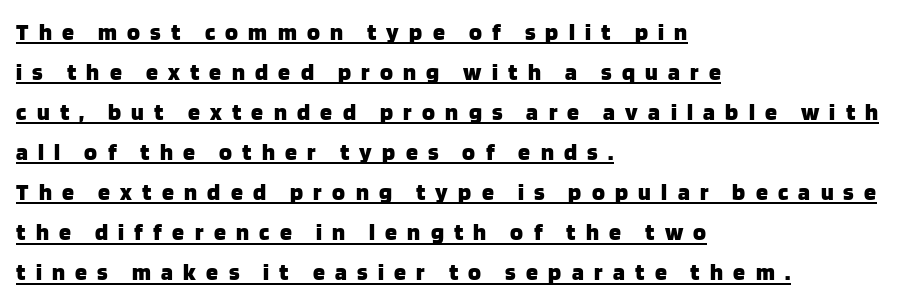
Tracking here is generous; glyphs stand well apart from one another. Does the weight exceed regular? Yes, all the way to bold. A classic flush-left, rag-right setting is used for this passage. Posture: straight, roman, zero tilt. The designer left line spacing at the default. This sample carries an underscore along the baseline area.
